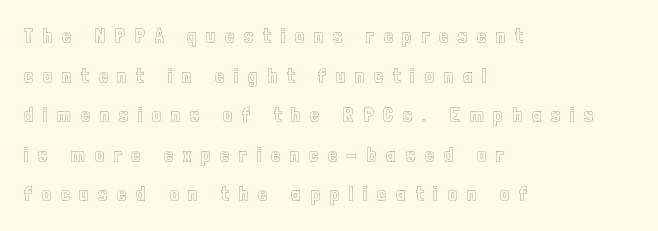
Alignment: flush left. Rows of type keep a wide berth in the vertical direction. Tall strokes in this sample are plumb rather than angled. Lines of text with bare space underneath. This rendering widens character spacing well past its baseline value.
